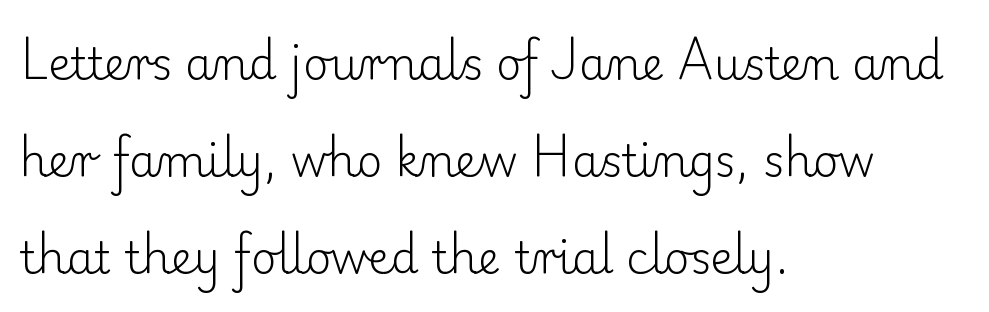
{"italic": "no", "bold": "no", "weight": "light", "width": "normal", "stroke_contrast": "low", "x_height": "small", "monospaced": "no", "underline": "no", "align": "left", "line_spacing": "loose", "line_spacing_ratio": 2.2, "letter_spacing": "normal", "letter_spacing_em": 0.0, "glyph_px": 44}
